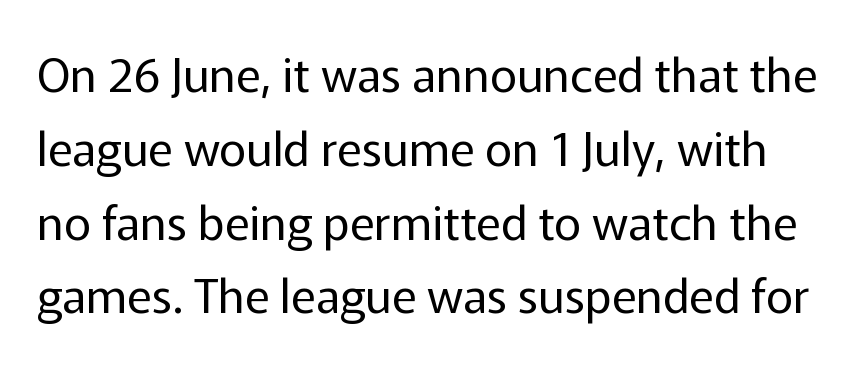
{"serif": "no", "italic": "no", "bold": "no", "weight": "regular", "width": "normal", "stroke_contrast": "low", "x_height": "medium", "monospaced": "no", "underline": "no", "line_spacing": "normal", "line_spacing_ratio": 1.57, "letter_spacing": "normal", "letter_spacing_em": 0.0, "glyph_px": 47}
